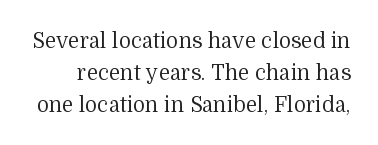
Does the leading feel generous? No, just average. Only glyphs here, with clear space below each row. No extra ink here — the face is not bold. Vertical strokes here are truly vertical. The line texture is even and compact thanks to regular tracking.
